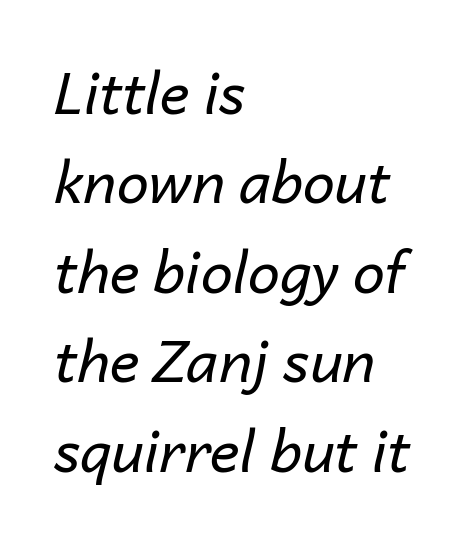
{"italic": "yes", "lean": "right", "slant_degrees": 14, "bold": "no", "weight": "regular", "width": "normal", "stroke_contrast": "low", "x_height": "medium", "monospaced": "no", "underline": "no", "align": "left", "line_spacing": "normal", "line_spacing_ratio": 1.57, "letter_spacing": "normal", "letter_spacing_em": 0.0, "glyph_px": 57}
